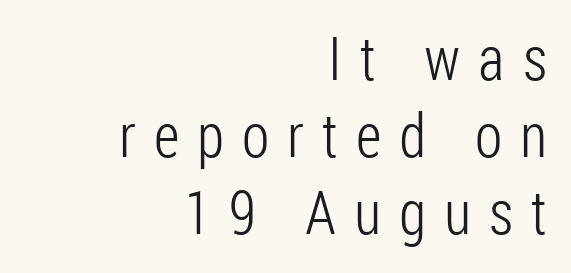
Summary of vertical rhythm: regular, with standard interline spacing. The foot of each line stays bare and open. What kind of face is this? One without serifs — a sans. This is not heavy type; no bold has been used. The type is letterspaced generously, with wide tracking. The passage is arranged like a letterhead date or caption credit — flush right.
